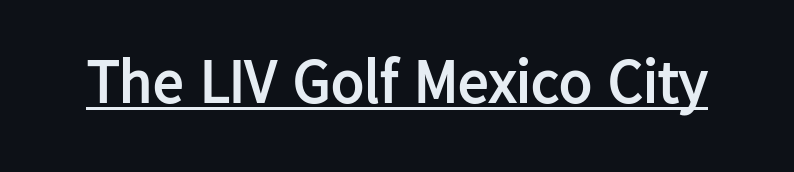
The image shows 61 px semibold sans-serif type, upright; set normal letter spacing, underlined; low stroke contrast and a medium x-height.
